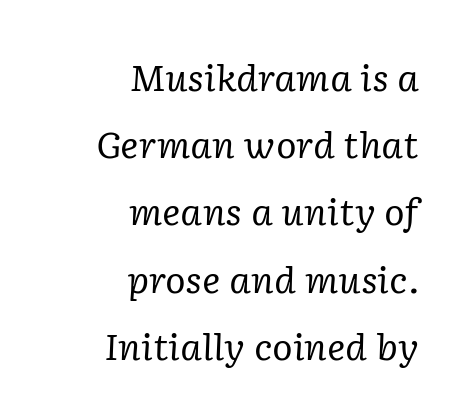
Q: Is the text bold? A: No.
Q: Is the text italic (slanted)? A: Yes, it leans right by about 2 degrees.
Q: Is the typeface a serif or a sans-serif typeface? A: Serif.
Q: Is the text underlined? A: No.
Q: How is the paragraph aligned? A: Right-aligned.
Q: Is the spacing between letters normal or unusually wide? A: Normal.
Q: Is the spacing between lines tight, normal or loose? A: Loose.
Q: Width (condensed, normal, or wide)? A: Normal.
Q: Stroke contrast? A: Low.
Q: x-height? A: Medium.
Q: Monospaced? A: No.
